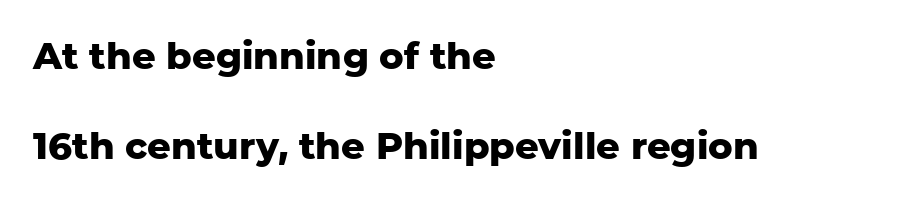
No word sits above an underline. Nobody touched the tracking dial on this one. The letters advance in unequal steps, a hallmark of proportional type. This sample is left-justified, so line endings fall wherever the words run out.
